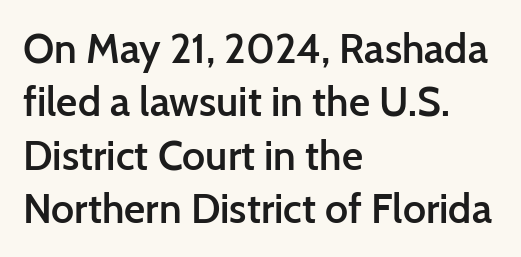
Whoever set this chose a conventional vertical rhythm. This sample uses an upright cut, with every glyph sitting square on the baseline. Grotesque or geometric, the face here clearly has no serifs. Inter-character spacing is left at the font's built-in metrics.
